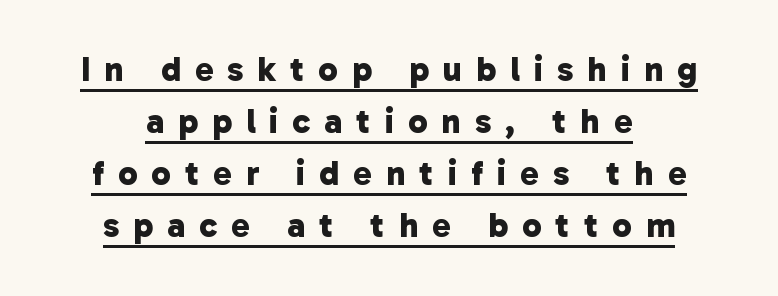
{"serif": "no", "bold": "yes", "weight": "bold", "width": "normal", "stroke_contrast": "low", "x_height": "medium", "monospaced": "no", "underline": "yes", "align": "center", "line_spacing": "normal", "line_spacing_ratio": 1.49, "letter_spacing": "wide", "letter_spacing_em": 0.4, "glyph_px": 35}
